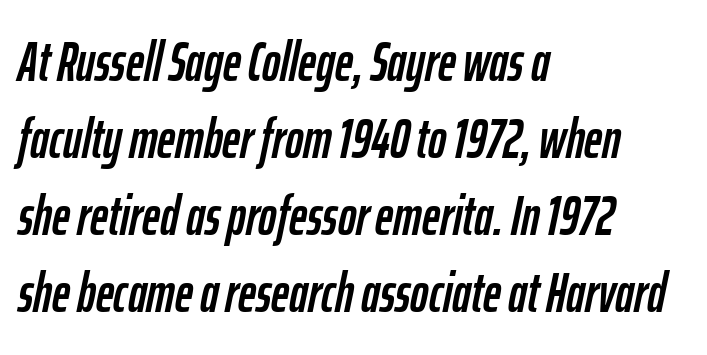
The image shows 55 px condensed type, italic (leaning right); set left-aligned, normal line spacing (1.4x), normal letter spacing, not underlined; low stroke contrast and a medium x-height.
